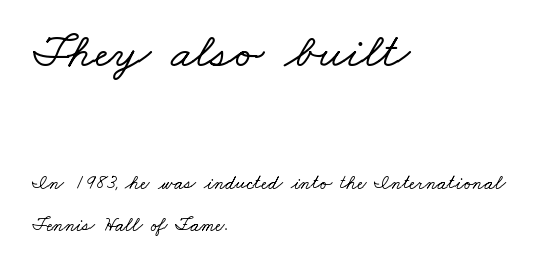
Q: Is the typeface a serif or a sans-serif typeface? A: Serif.
Q: Is the text underlined? A: No.
Q: How is the paragraph aligned? A: Left-aligned.
Q: Is the spacing between letters normal or unusually wide? A: Normal.
Q: Is the spacing between lines tight, normal or loose? A: Loose.
Q: Which block of text is set in a larger size, the first (top) or the second (bottom)? A: The first (top) one.
Q: Width (condensed, normal, or wide)? A: Wide.
Q: Stroke contrast? A: Low.
Q: x-height? A: Small.
Q: Monospaced? A: No.
